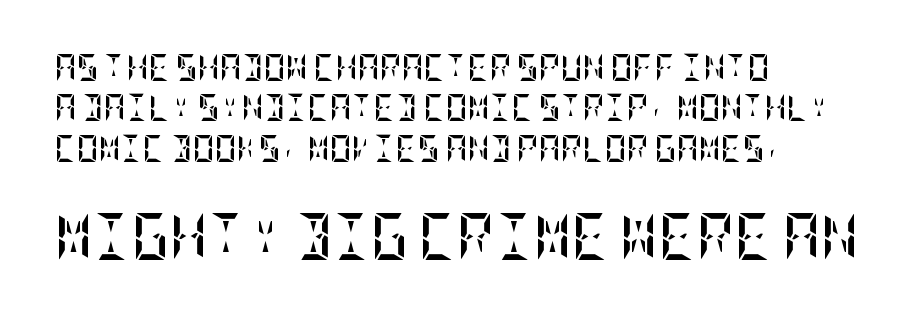
{"italic": "no", "bold": "yes", "weight": "semibold", "width": "condensed", "stroke_contrast": "low", "x_height": "large", "underline": "no", "align": "left", "line_spacing": "normal", "line_spacing_ratio": 1.5, "letter_spacing": "normal", "letter_spacing_em": 0.0, "larger_block": "second", "size_ratio": 1.74, "glyph_px": 47}
